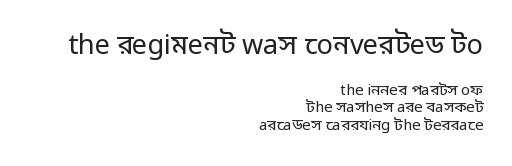
{"italic": "no", "bold": "no", "underline": "no", "align": "right", "line_spacing": "tight", "line_spacing_ratio": 1.14, "letter_spacing": "normal", "letter_spacing_em": 0.0, "larger_block": "first", "size_ratio": 1.8, "glyph_px": 27}
